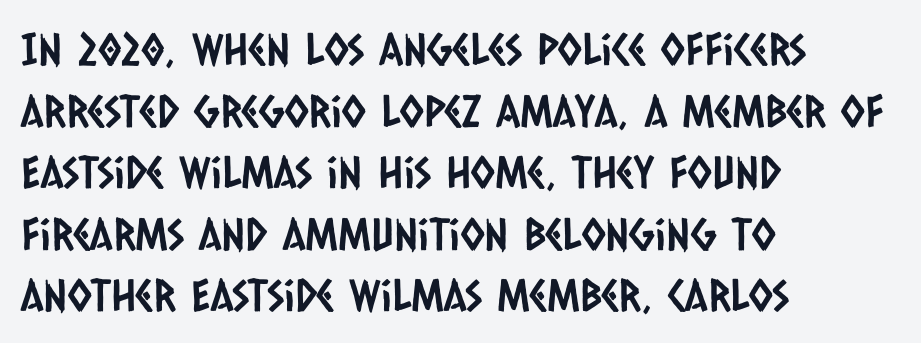
{"serif": "no", "width": "condensed", "stroke_contrast": "low", "x_height": "large", "monospaced": "no", "underline": "no", "align": "left", "line_spacing": "normal", "line_spacing_ratio": 1.4, "letter_spacing": "normal", "letter_spacing_em": 0.0, "glyph_px": 44}
